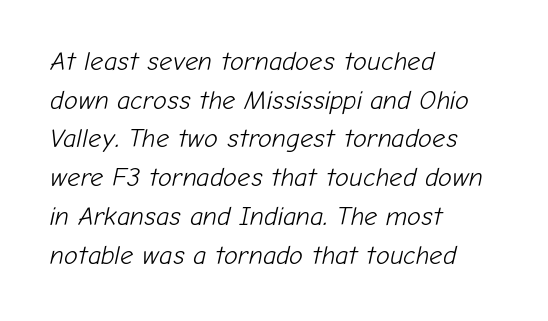
{"italic": "yes", "lean": "right", "slant_degrees": 12, "bold": "no", "underline": "no", "align": "left", "line_spacing": "normal", "line_spacing_ratio": 1.49, "letter_spacing": "normal", "letter_spacing_em": 0.0, "glyph_px": 26}
